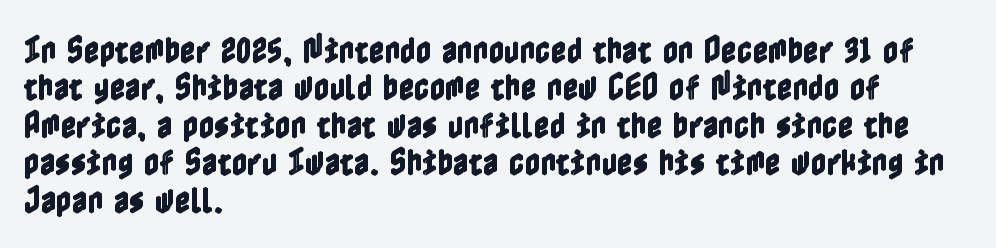
Has an underline been added? It has not. The paragraph has a hard left edge and a soft right edge. Notice how descenders clear the ascenders below comfortably — that's standard leading. Rendered with straight, roman letterforms. The horizontal fit of the characters is conventional and even.
